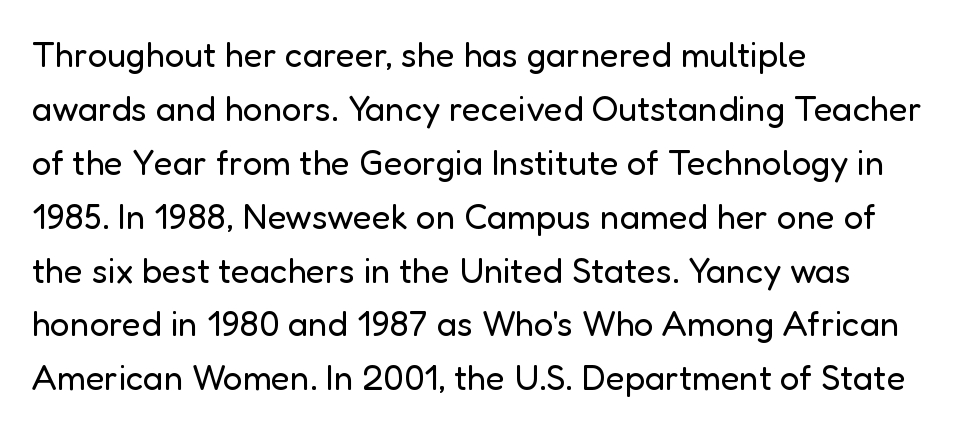
The glyphs are unaccompanied by any horizontal stroke below them. Regarding serifs, this sample does without them. The designer left line spacing at the default. What stands out about the letter spacing? Nothing — it is the standard amount. Each letter keeps its own natural width here, so spacing adapts to shape. These lines stack with their left ends in a neat column.
